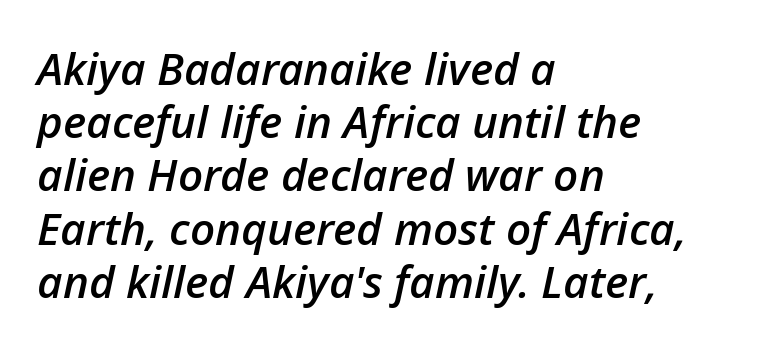
{"italic": "yes", "lean": "right", "slant_degrees": 12, "bold": "semi", "weight": "semibold", "width": "normal", "stroke_contrast": "low", "x_height": "medium", "monospaced": "no", "underline": "no", "align": "left", "line_spacing_ratio": 1.21, "letter_spacing": "normal", "letter_spacing_em": 0.0, "glyph_px": 44}
